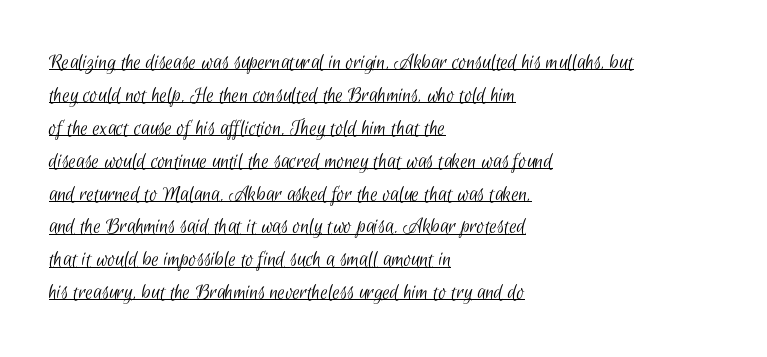
{"bold": "no", "underline": "yes", "align": "left", "line_spacing": "normal", "line_spacing_ratio": 1.43, "letter_spacing": "normal", "letter_spacing_em": 0.0, "glyph_px": 23}
